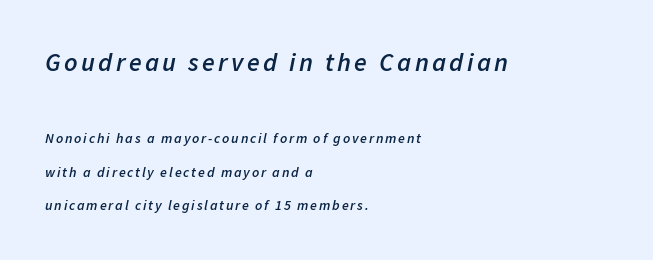
The image shows 26 px text type, italic (leaning right); set left-aligned, loose line spacing (2.42x), not underlined; the first (top) block is 1.86x larger.
